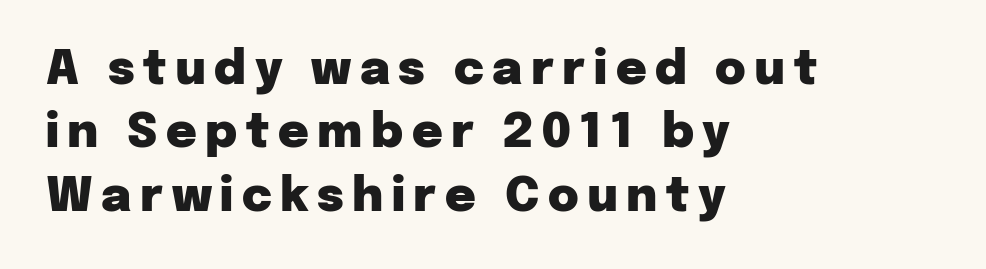
The image shows 47 px heavy sans-serif type, upright; set left-aligned, normal line spacing (1.35x), not underlined; low stroke contrast and a medium x-height.
